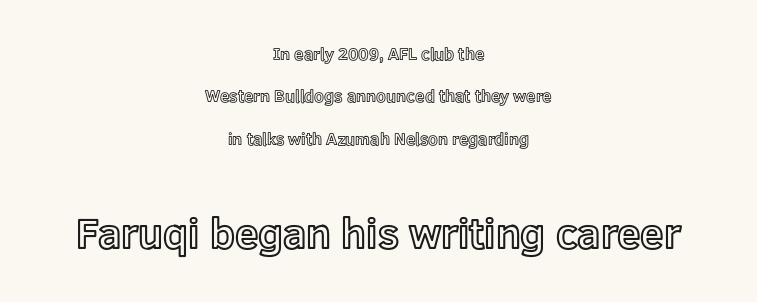
Is there any slant? The stems are plumb. Looks like regular typesetting: each glyph gets only the width it needs. Tracking here is standard; glyphs follow each other at the usual distance. Underline: absent. Larger block? The one below; the one above is distinctly smaller. This block would shrink considerably if given ordinary leading; it's expanded now.
